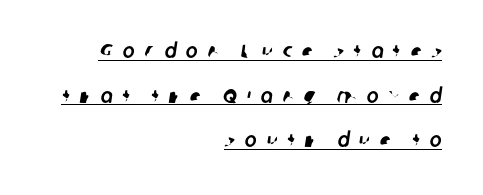
Q: Is the text underlined? A: Yes.
Q: How is the paragraph aligned? A: Right-aligned.
Q: Is the spacing between letters normal or unusually wide? A: Unusually wide.
Q: Is the spacing between lines tight, normal or loose? A: Loose.
